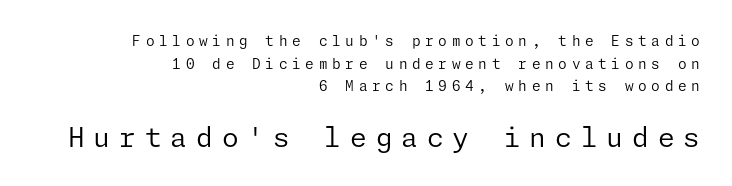
{"italic": "no", "bold": "no", "underline": "no", "align": "right", "line_spacing": "normal", "line_spacing_ratio": 1.61, "letter_spacing": "wide", "letter_spacing_em": 0.33, "larger_block": "second", "size_ratio": 1.93, "glyph_px": 27}
